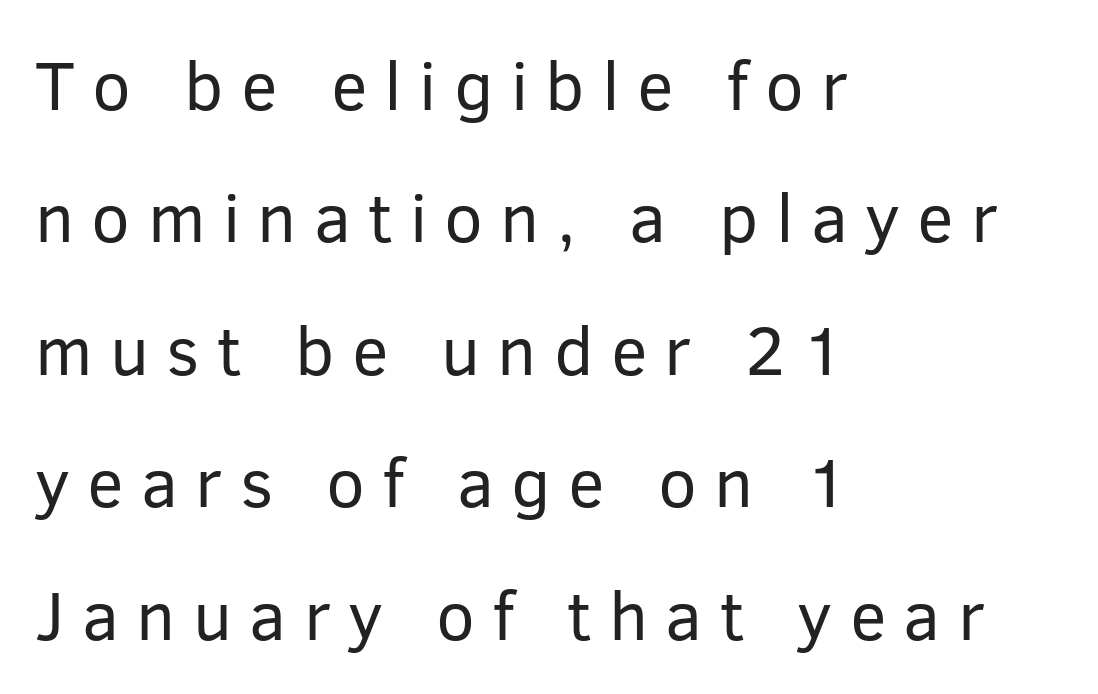
Substantial extra tracking has been applied to these lines. Stroke terminals: plain, sans-serif. Stroke thickness stays within the range of a standard reading face or lighter. Horizontal bands of white between lines are thick stripes. The type sits square on the baseline with zero lean.
